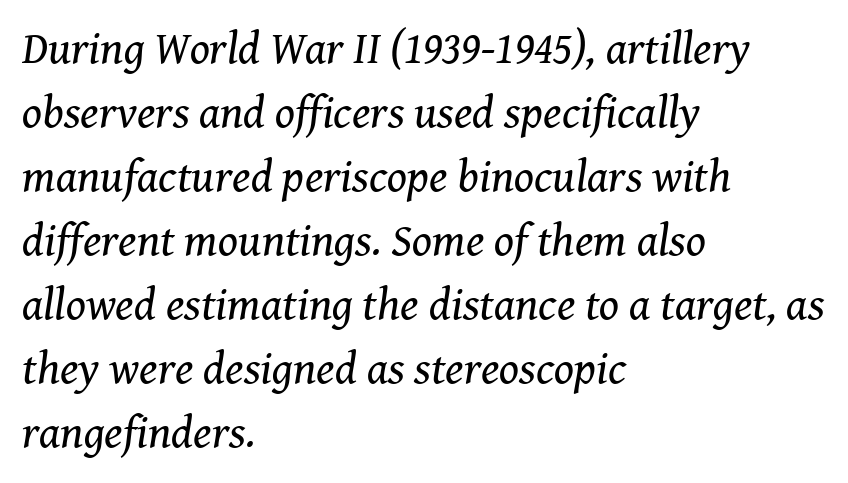
A typesetter would label this face a serif. Descenders hang freely into open space. On a weight scale, this lands at 450 or below. These lines were composed using italics. The line texture is even and compact thanks to regular tracking. The rendering uses natural spacing where letterforms have individual widths.
